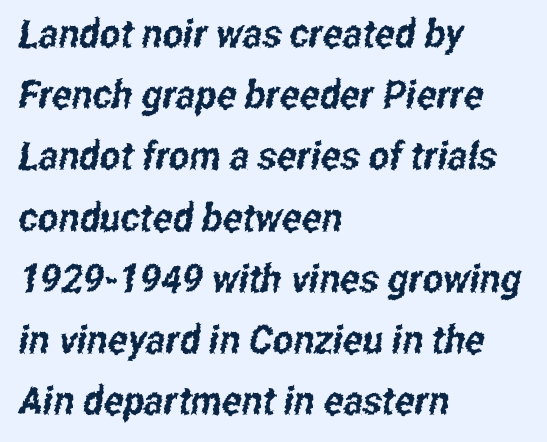
The image shows 39 px condensed sans-serif type; set left-aligned, normal line spacing (1.57x), normal letter spacing, not underlined; low stroke contrast and a medium x-height.
